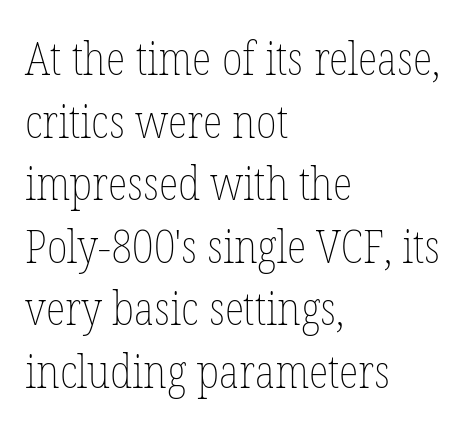
{"italic": "no", "bold": "no", "weight": "thin", "width": "condensed", "stroke_contrast": "low", "x_height": "medium", "monospaced": "no", "underline": "no", "align": "left", "line_spacing": "normal", "line_spacing_ratio": 1.36, "letter_spacing": "normal", "letter_spacing_em": 0.0, "glyph_px": 46}
